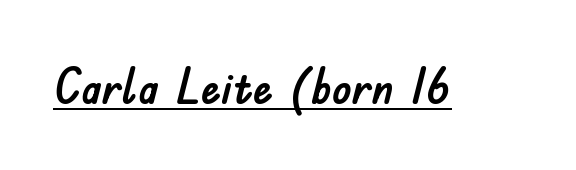
The image shows 50 px sans-serif type; set normal letter spacing, underlined; low stroke contrast and a small x-height.
